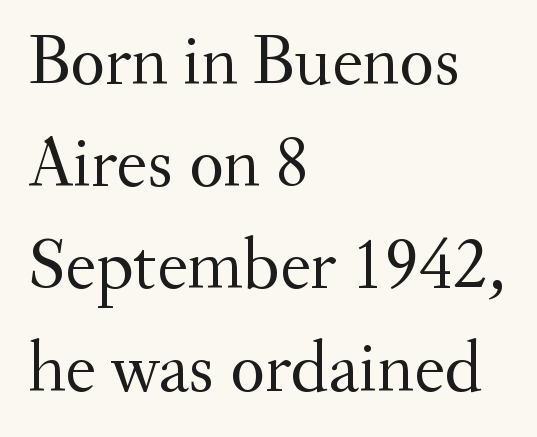
{"serif": "yes", "italic": "no", "bold": "no", "weight": "regular", "width": "normal", "stroke_contrast": "medium", "x_height": "small", "monospaced": "no", "underline": "no", "align": "left", "line_spacing": "normal", "line_spacing_ratio": 1.4, "letter_spacing": "normal", "letter_spacing_em": 0.0, "glyph_px": 73}
